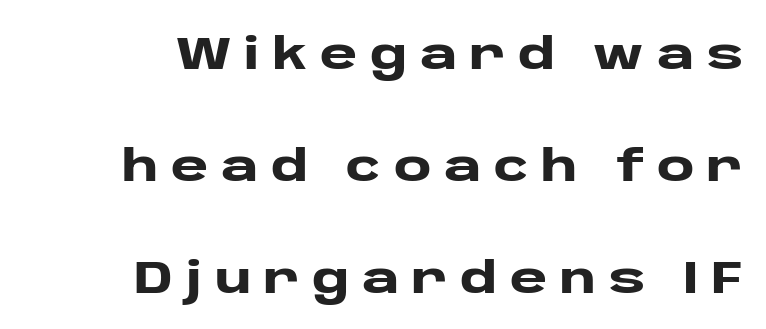
Q: Is the text bold? A: Yes.
Q: Is the text italic (slanted)? A: No, it is upright.
Q: Is the typeface a serif or a sans-serif typeface? A: Sans-serif.
Q: Is the text underlined? A: No.
Q: How is the paragraph aligned? A: Right-aligned.
Q: Is the spacing between letters normal or unusually wide? A: Unusually wide.
Q: Is the spacing between lines tight, normal or loose? A: Loose.
Q: Width (condensed, normal, or wide)? A: Wide.
Q: Stroke contrast? A: Low.
Q: x-height? A: Large.
Q: Monospaced? A: No.
